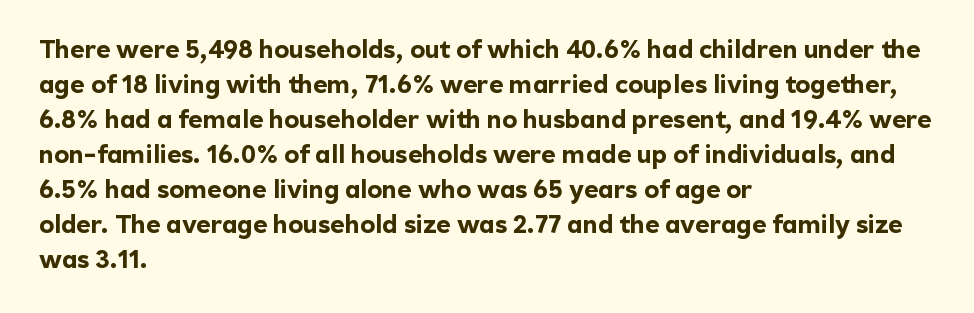
{"italic": "no", "bold": "yes", "underline": "no", "align": "left", "line_spacing": "normal", "line_spacing_ratio": 1.4, "letter_spacing": "normal", "letter_spacing_em": 0.0, "glyph_px": 25}
